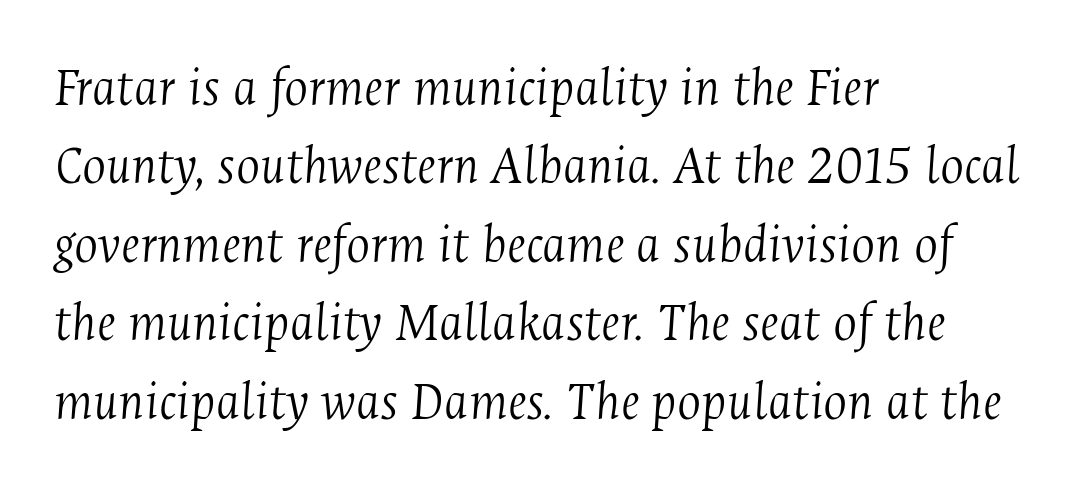
Nobody touched the tracking dial on this one. The lettering tilts uniformly, giving the passage an italic look. A classic flush-left, rag-right setting is used for this passage. Small tapered or slab feet sit at the stroke ends, so this counts as serif.
